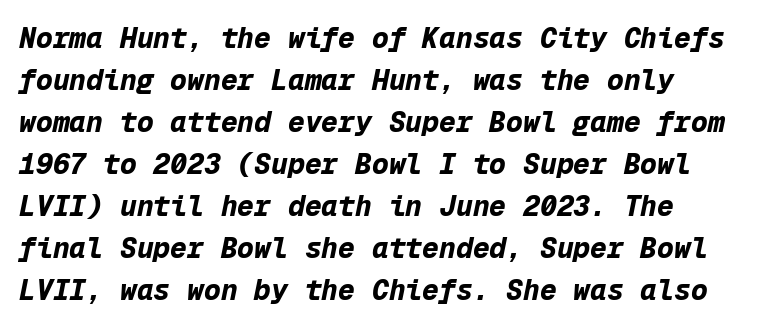
The image shows 28 px bold type, italic (leaning right), monospaced; set normal line spacing (1.5x), normal letter spacing, not underlined; low stroke contrast and a medium x-height.
